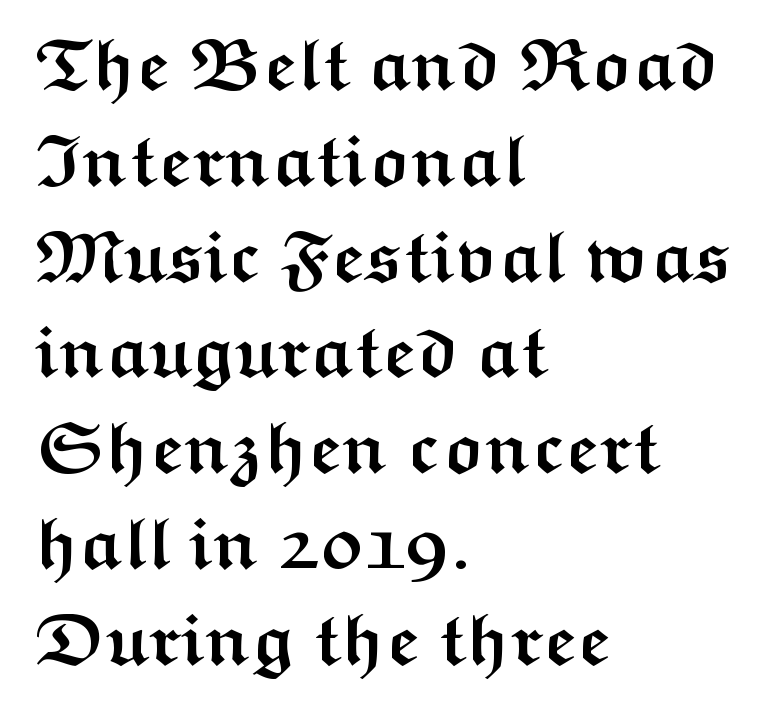
The image shows 72 px semibold, wide sans-serif type, upright; set left-aligned, normal line spacing (1.33x), normal letter spacing, not underlined; medium stroke contrast and a medium x-height.
